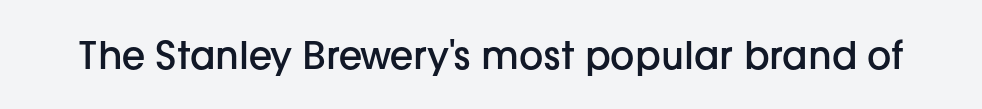
Style check: upright. These lines keep a tight, regular rhythm from letter to letter. As a designer I'd log this as weight 600, semibold. The gap between lines stays unmarked. The type family on display is of the sans-serif kind.
